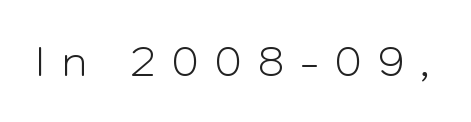
The image shows 41 px light sans-serif type, upright; set unusually wide letter spacing (+0.39 em), not underlined; low stroke contrast and a medium x-height.
